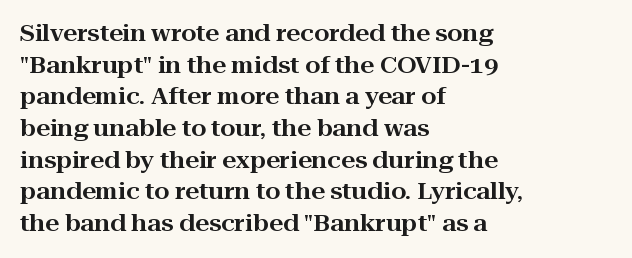
Ordinary non-slanted type is in use. Letter spacing: default. This sample is left-justified, so line endings fall wherever the words run out. Underline: absent. Successive baselines arrive at the customary interval.
